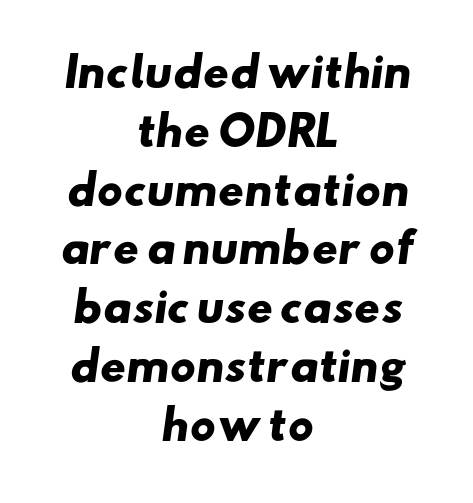
Q: Is the text bold? A: Yes.
Q: Is the typeface a serif or a sans-serif typeface? A: Sans-serif.
Q: Is the text underlined? A: No.
Q: How is the paragraph aligned? A: Centered.
Q: Is the spacing between letters normal or unusually wide? A: Normal.
Q: Is the spacing between lines tight, normal or loose? A: Normal.
Q: Width (condensed, normal, or wide)? A: Wide.
Q: Stroke contrast? A: Low.
Q: x-height? A: Small.
Q: Monospaced? A: No.
